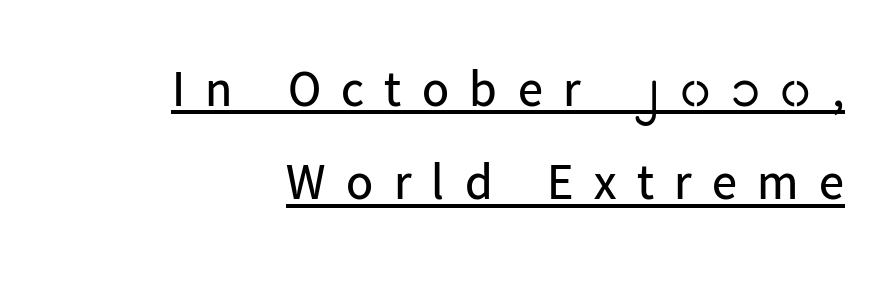
Is the block centered? No — it sits flush against the right margin. What decoration does the sample have? An underline. The horizontal fit of the characters is loose and conspicuously gappy. These glyphs show unthickened strokes, regular width or finer. Ordinary non-slanted type is in use. The characters display no serif detailing; their extremities are plain.
